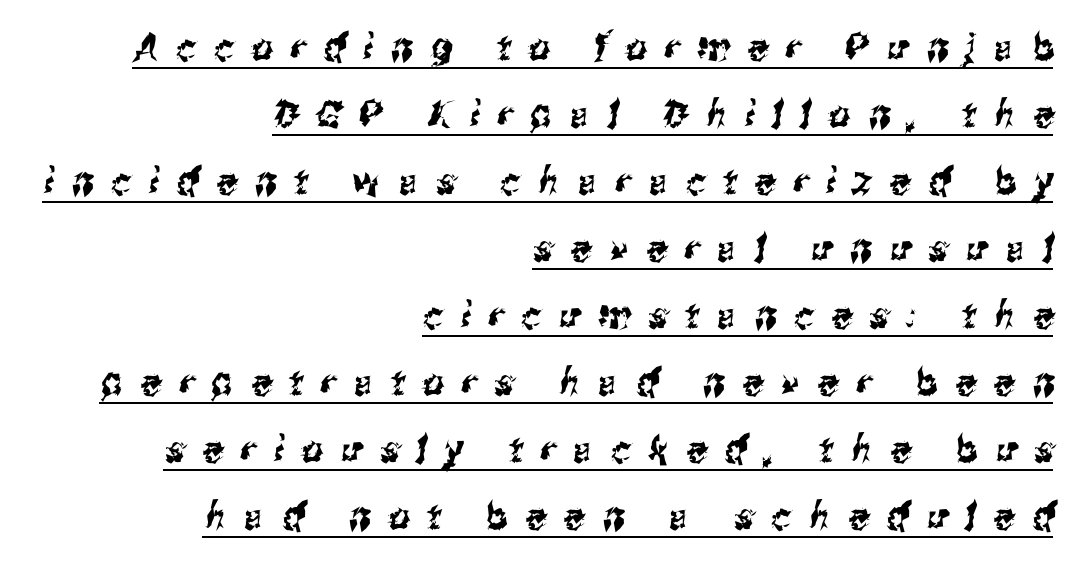
The letters are spread apart with noticeably loose tracking. Here the designer chose a conventional face with non-uniform glyph widths. Check where the strokes stop: nothing finishes them off — pure sans. The typesetter has applied underlining to the passage shown. The passage is arranged like a letterhead date or caption credit — flush right.
